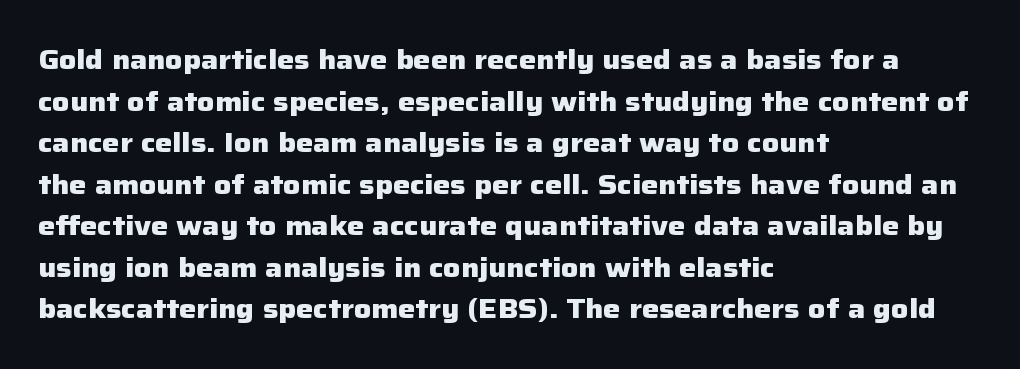
Q: Is the text bold? A: Yes.
Q: Is the text italic (slanted)? A: No, it is upright.
Q: Is the text underlined? A: No.
Q: How is the paragraph aligned? A: Left-aligned.
Q: Is the spacing between letters normal or unusually wide? A: Normal.
Q: Is the spacing between lines tight, normal or loose? A: Normal.
